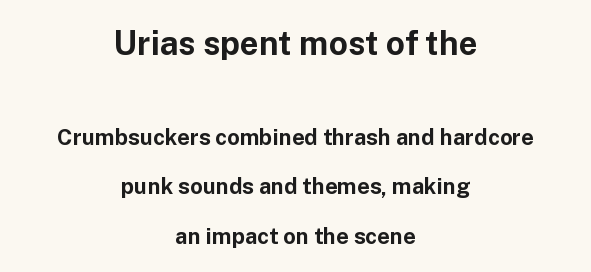
The leading is generous, giving the passage an open texture. Anything drawn beneath the words? Only blank space. The passage shown begins with its larger block and ends with its smaller one. Is this a sans? Yes — the strokes have no serifs. The tracking reads as untouched default to a designer's eye.
